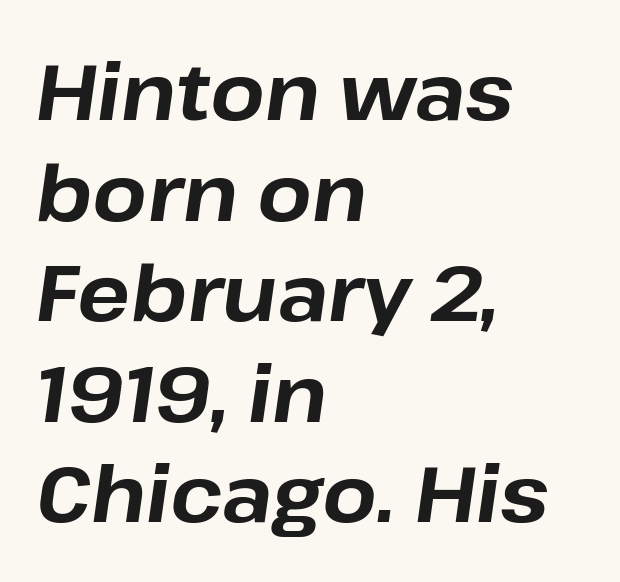
Q: Is the text bold? A: Yes.
Q: Is the text italic (slanted)? A: Yes, it leans right by about 8 degrees.
Q: Is the text underlined? A: No.
Q: How is the paragraph aligned? A: Left-aligned.
Q: Is the spacing between letters normal or unusually wide? A: Normal.
Q: Is the spacing between lines tight, normal or loose? A: Normal.
Q: Width (condensed, normal, or wide)? A: Normal.
Q: Stroke contrast? A: Low.
Q: x-height? A: Medium.
Q: Monospaced? A: No.
